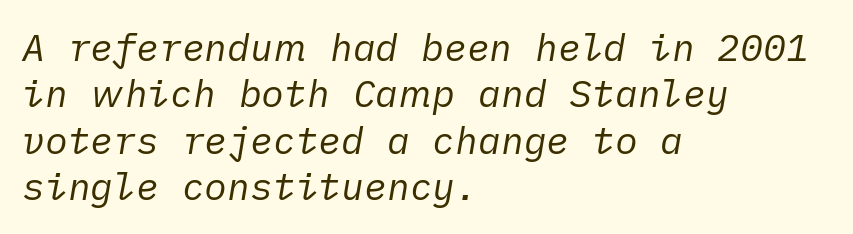
Q: Is the text bold? A: No.
Q: Is the text italic (slanted)? A: Yes, it leans right by about 10 degrees.
Q: Is the text underlined? A: No.
Q: How is the paragraph aligned? A: Left-aligned.
Q: Is the spacing between letters normal or unusually wide? A: Normal.
Q: Width (condensed, normal, or wide)? A: Normal.
Q: Stroke contrast? A: Low.
Q: x-height? A: Medium.
